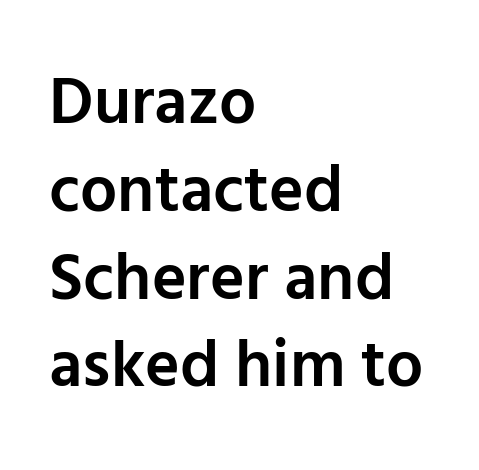
Q: Is the text bold? A: Semi-bold.
Q: Is the text italic (slanted)? A: No, it is upright.
Q: Is the typeface a serif or a sans-serif typeface? A: Sans-serif.
Q: Is the text underlined? A: No.
Q: How is the paragraph aligned? A: Left-aligned.
Q: Is the spacing between letters normal or unusually wide? A: Normal.
Q: Is the spacing between lines tight, normal or loose? A: Normal.
Q: Width (condensed, normal, or wide)? A: Normal.
Q: Stroke contrast? A: Low.
Q: x-height? A: Medium.
Q: Monospaced? A: No.
